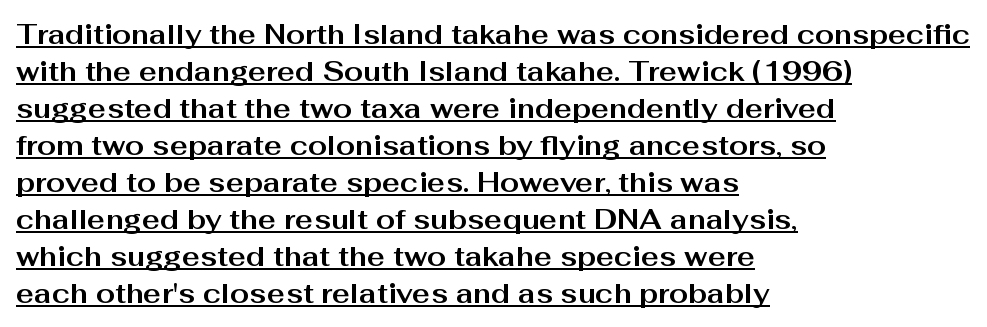
{"italic": "no", "bold": "yes", "underline": "yes", "align": "left", "line_spacing": "normal", "line_spacing_ratio": 1.37, "letter_spacing": "normal", "letter_spacing_em": 0.0, "glyph_px": 27}
